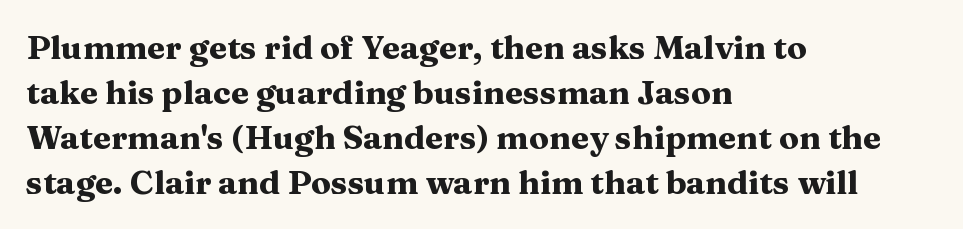
The characters display serif detailing at their extremities. Letter spacing: default. This rendering uses left alignment, leaving the right contour irregular. Nobody drew a line under any word here. Its strokes are broad and dark, the hallmark of bold type. Summary of vertical rhythm: regular, with standard interline spacing.
